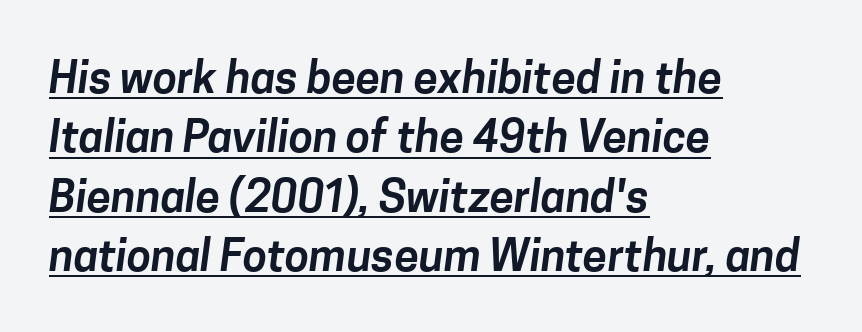
The image shows 44 px sans-serif type; set left-aligned, normal line spacing (1.35x), normal letter spacing, underlined; low stroke contrast and a medium x-height.
